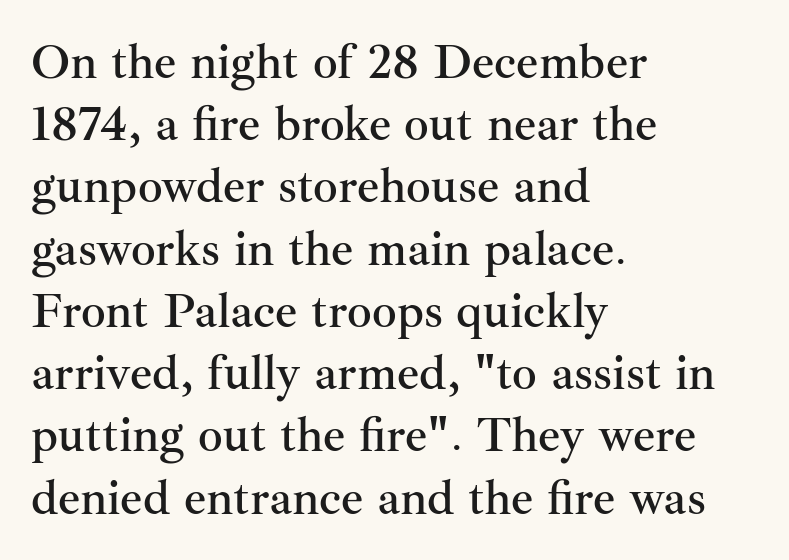
Q: Is the text italic (slanted)? A: No, it is upright.
Q: Is the typeface a serif or a sans-serif typeface? A: Serif.
Q: Is the text underlined? A: No.
Q: How is the paragraph aligned? A: Left-aligned.
Q: Is the spacing between letters normal or unusually wide? A: Normal.
Q: Is the spacing between lines tight, normal or loose? A: Normal.
Q: Width (condensed, normal, or wide)? A: Normal.
Q: Stroke contrast? A: Medium.
Q: x-height? A: Small.
Q: Monospaced? A: No.
